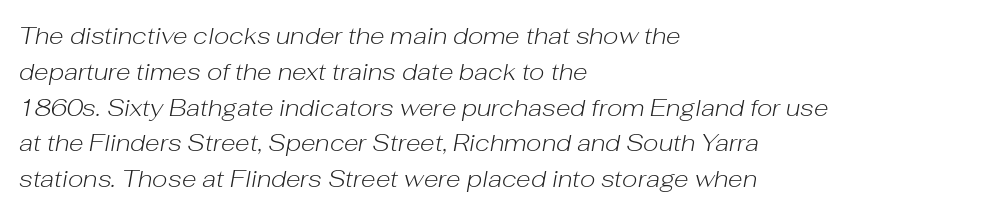
Bold? No — there's no thickening of the strokes. The tracking reads as untouched default to a designer's eye. A typesetter would call this leading conventional body-copy spacing. The specimen reads as italic at a glance.
